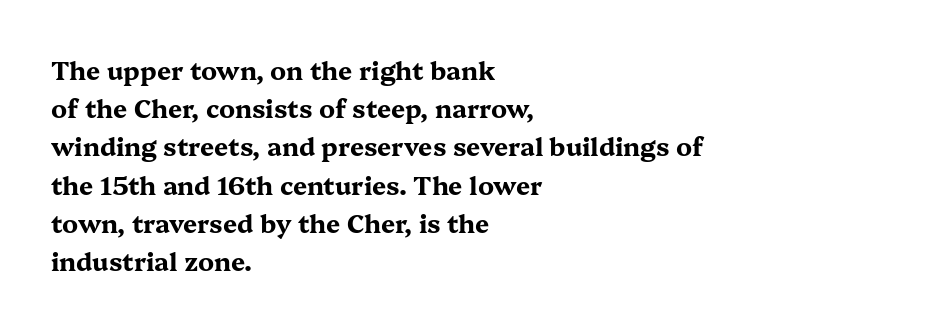
The image shows 25 px bold type, upright; set left-aligned, normal line spacing (1.53x), normal letter spacing, not underlined.
